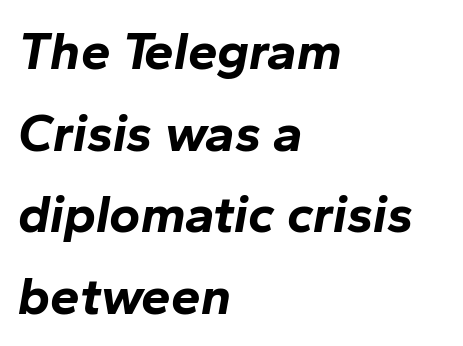
The image shows 53 px bold type, italic (leaning right); set left-aligned, normal line spacing (1.54x), normal letter spacing, not underlined; low stroke contrast and a medium x-height.
